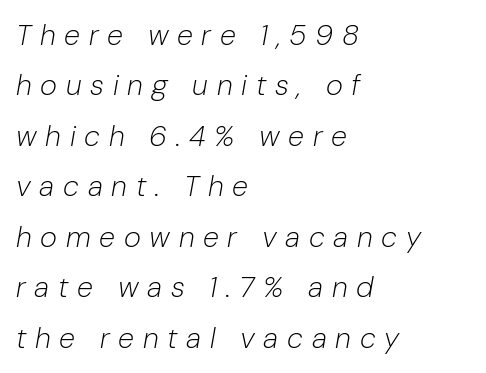
Q: Is the text bold? A: No.
Q: Is the text italic (slanted)? A: Yes, it leans right by about 10 degrees.
Q: Is the text underlined? A: No.
Q: How is the paragraph aligned? A: Left-aligned.
Q: Is the spacing between letters normal or unusually wide? A: Unusually wide.
Q: Width (condensed, normal, or wide)? A: Normal.
Q: Stroke contrast? A: Low.
Q: x-height? A: Medium.
Q: Monospaced? A: No.
